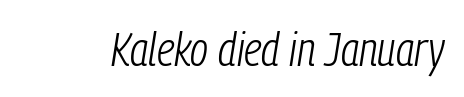
The image shows 47 px light, condensed type, italic (leaning right); set normal letter spacing, not underlined; low stroke contrast and a medium x-height.
